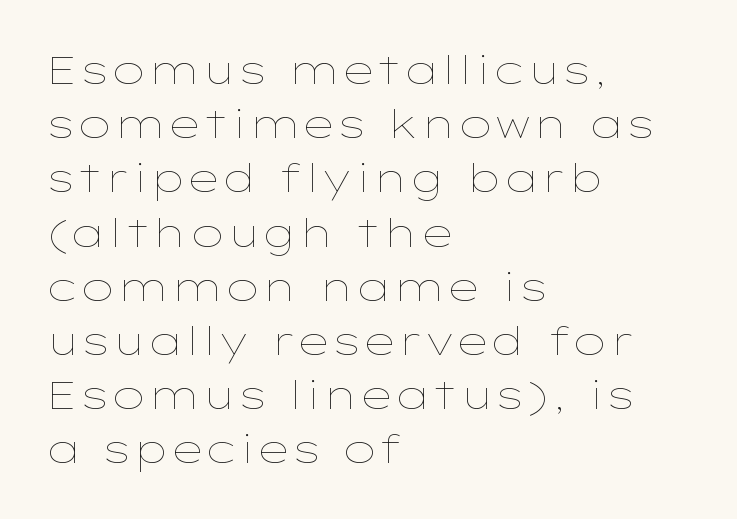
{"italic": "no", "bold": "no", "weight": "thin", "width": "wide", "stroke_contrast": "low", "x_height": "medium", "monospaced": "no", "underline": "no", "align": "left", "line_spacing": "normal", "line_spacing_ratio": 1.39, "letter_spacing": "normal", "letter_spacing_em": 0.0, "glyph_px": 39}
